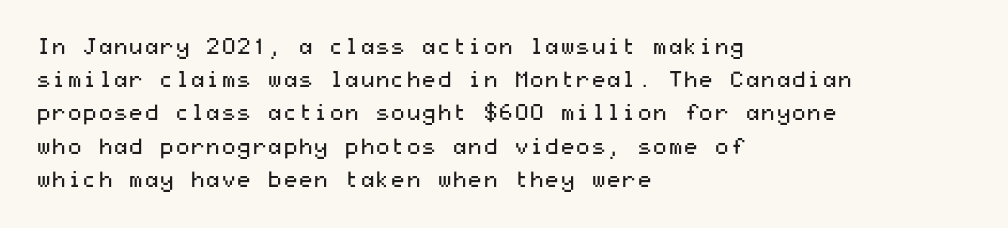
The image shows 22 px text type, upright; set left-aligned, normal line spacing (1.51x), normal letter spacing, not underlined.
